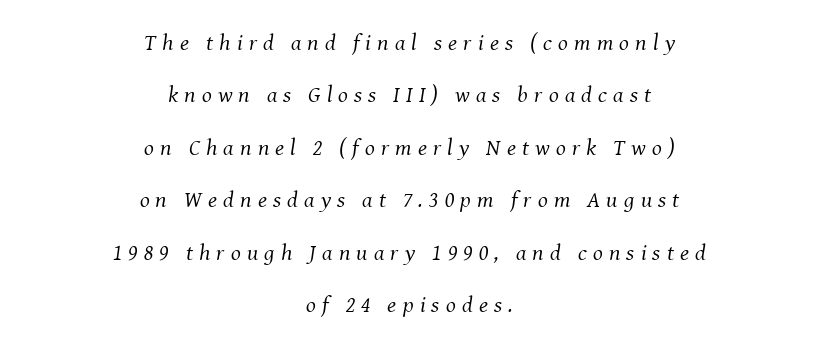
It's the slanting kind of type. Airy leading. The setting favours the middle, as headings and verse often do. The font sits on the lighter half of the weight spectrum, regular included. Beneath every word, the page is bare. A typesetter would call this heavily tracked-out type.
